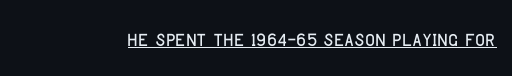
{"italic": "no", "underline": "yes", "letter_spacing": "normal", "letter_spacing_em": 0.0, "glyph_px": 27}
